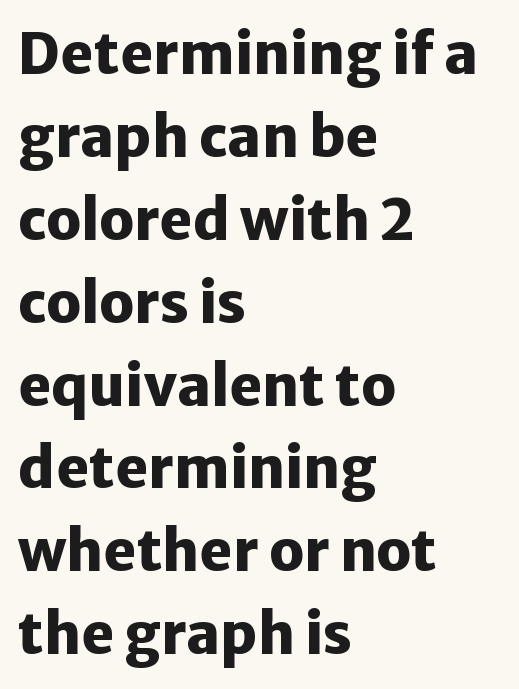
Q: Is the text bold? A: Yes.
Q: Is the text italic (slanted)? A: No, it is upright.
Q: Is the typeface a serif or a sans-serif typeface? A: Sans-serif.
Q: Is the text underlined? A: No.
Q: How is the paragraph aligned? A: Left-aligned.
Q: Is the spacing between letters normal or unusually wide? A: Normal.
Q: Is the spacing between lines tight, normal or loose? A: Normal.
Q: Width (condensed, normal, or wide)? A: Normal.
Q: Stroke contrast? A: Low.
Q: x-height? A: Medium.
Q: Monospaced? A: No.
